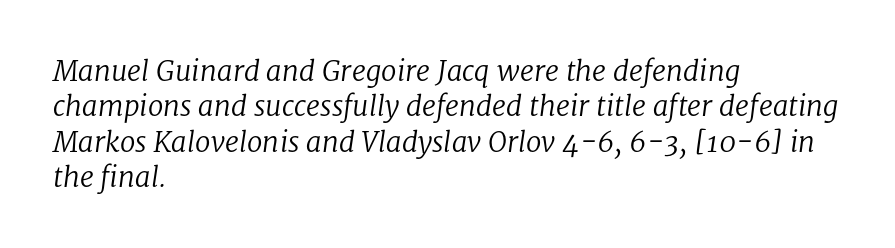
Q: Is the text bold? A: No.
Q: Is the text italic (slanted)? A: Yes, it leans right by about 8 degrees.
Q: Is the typeface a serif or a sans-serif typeface? A: Serif.
Q: Is the text underlined? A: No.
Q: How is the paragraph aligned? A: Left-aligned.
Q: Is the spacing between letters normal or unusually wide? A: Normal.
Q: Is the spacing between lines tight, normal or loose? A: Normal.
Q: Width (condensed, normal, or wide)? A: Normal.
Q: Stroke contrast? A: Low.
Q: x-height? A: Medium.
Q: Monospaced? A: No.
